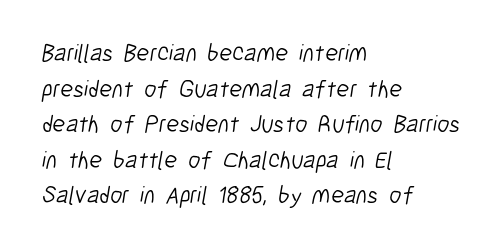
Honestly, the letter spacing is just normal — you wouldn't notice it. Weight: regular or lighter. Casual observation: everything's shoved over to the left. Clear beneath every line of the passage.
